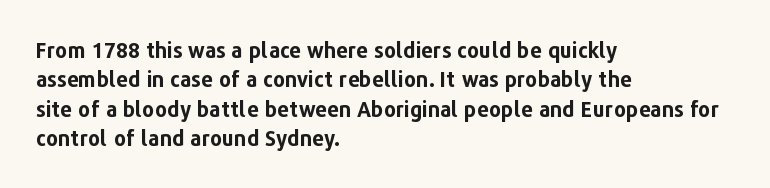
Q: Is the text bold? A: Yes.
Q: Is the text italic (slanted)? A: No, it is upright.
Q: Is the text underlined? A: No.
Q: How is the paragraph aligned? A: Left-aligned.
Q: Is the spacing between letters normal or unusually wide? A: Normal.
Q: Is the spacing between lines tight, normal or loose? A: Normal.
